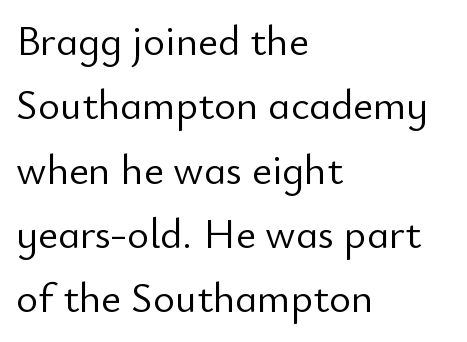
Q: Is the text bold? A: No.
Q: Is the text italic (slanted)? A: No, it is upright.
Q: Is the typeface a serif or a sans-serif typeface? A: Sans-serif.
Q: Is the text underlined? A: No.
Q: How is the paragraph aligned? A: Left-aligned.
Q: Is the spacing between letters normal or unusually wide? A: Normal.
Q: Is the spacing between lines tight, normal or loose? A: Normal.
Q: Width (condensed, normal, or wide)? A: Normal.
Q: Stroke contrast? A: Low.
Q: x-height? A: Small.
Q: Monospaced? A: No.
